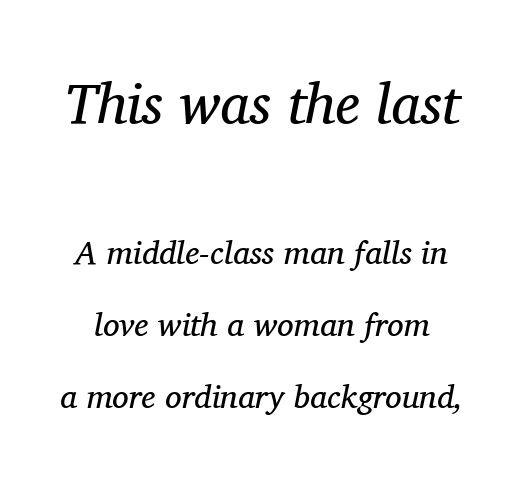
The weight tops out at a normal text grade. Quick note: underline off. Tracking value appears to be zero — textbook default spacing. In terms of letterform style, serifs are clearly present.
